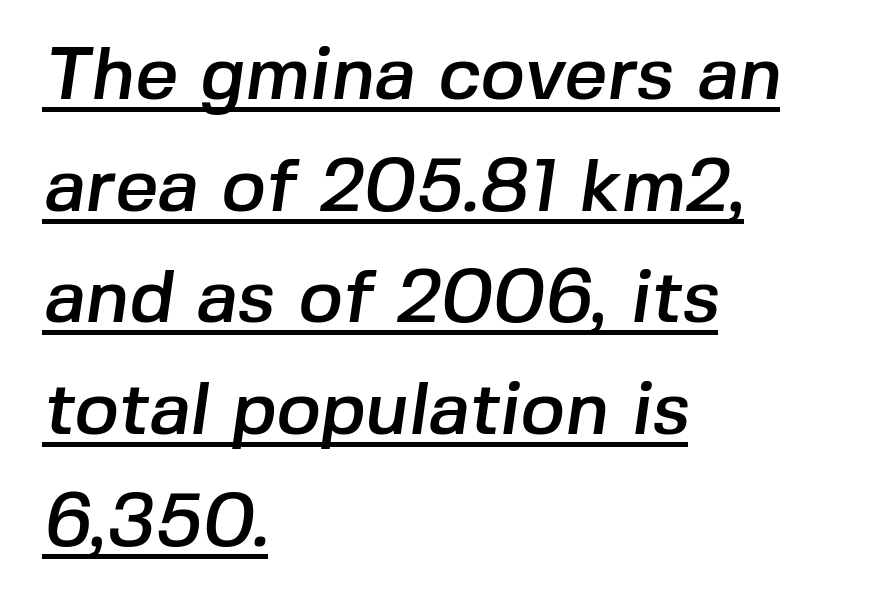
The image shows 75 px sans-serif type; set left-aligned, normal line spacing (1.49x), normal letter spacing, underlined; low stroke contrast and a medium x-height.
